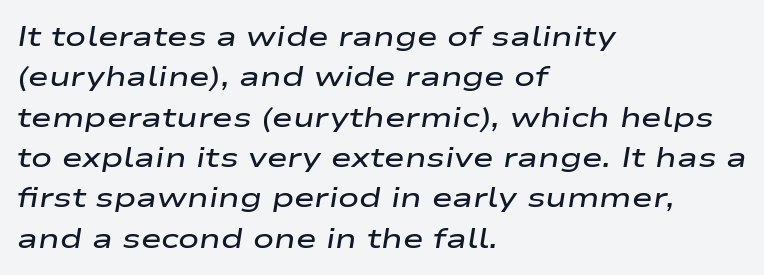
Q: Is the text bold? A: Semi-bold.
Q: Is the text italic (slanted)? A: Yes, it leans right by about 9 degrees.
Q: Is the text underlined? A: No.
Q: How is the paragraph aligned? A: Left-aligned.
Q: Is the spacing between letters normal or unusually wide? A: Normal.
Q: Is the spacing between lines tight, normal or loose? A: Normal.
Q: Width (condensed, normal, or wide)? A: Wide.
Q: Stroke contrast? A: Low.
Q: x-height? A: Medium.
Q: Monospaced? A: No.
